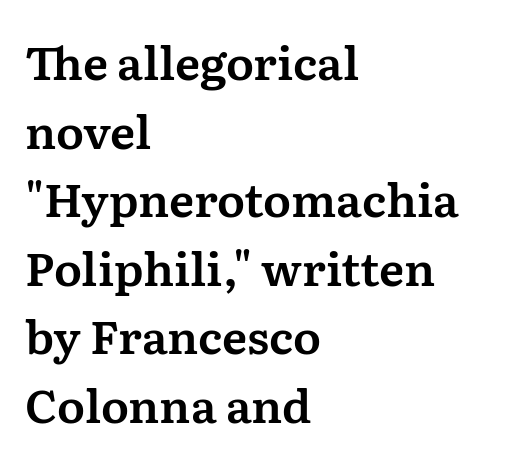
Q: Is the text italic (slanted)? A: No, it is upright.
Q: Is the typeface a serif or a sans-serif typeface? A: Serif.
Q: Is the text underlined? A: No.
Q: How is the paragraph aligned? A: Left-aligned.
Q: Is the spacing between letters normal or unusually wide? A: Normal.
Q: Is the spacing between lines tight, normal or loose? A: Normal.
Q: Width (condensed, normal, or wide)? A: Normal.
Q: Stroke contrast? A: Medium.
Q: x-height? A: Medium.
Q: Monospaced? A: No.
